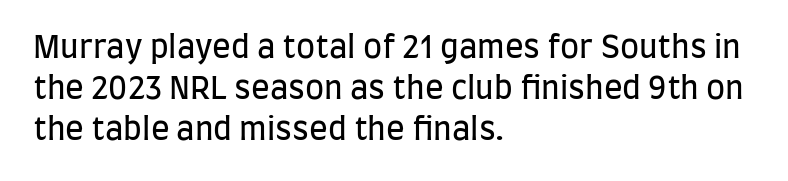
If you drew a ruler down the left edge, every line would touch it. Observe the ordinary spacing: letters are neighbours, not strangers. Looks like regular typesetting: each glyph gets only the width it needs. Has an underline been added? It has not. Stem width sits at or under what a default text font uses. Nope, not italic — everything's standing straight.
